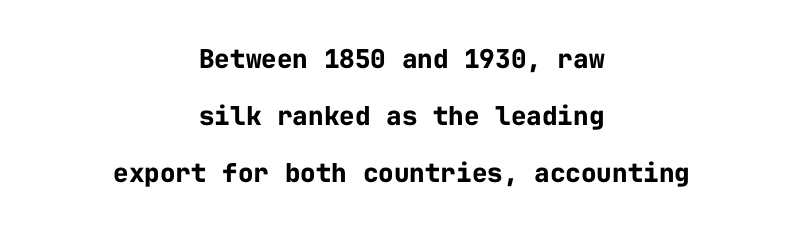
The image shows 26 px bold type, upright; set centered, loose line spacing (2.2x), normal letter spacing, not underlined.
